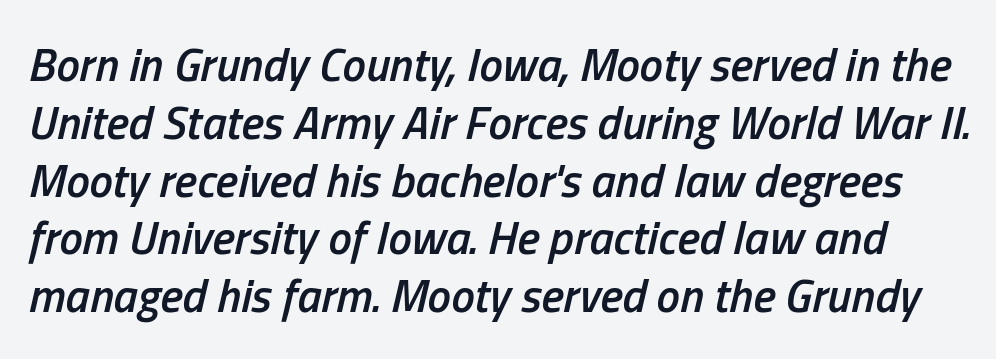
{"italic": "yes", "lean": "right", "slant_degrees": 13, "bold": "semi", "weight": "semibold", "width": "condensed", "stroke_contrast": "low", "x_height": "medium", "monospaced": "no", "underline": "no", "line_spacing_ratio": 1.23, "letter_spacing": "normal", "letter_spacing_em": 0.0, "glyph_px": 47}
